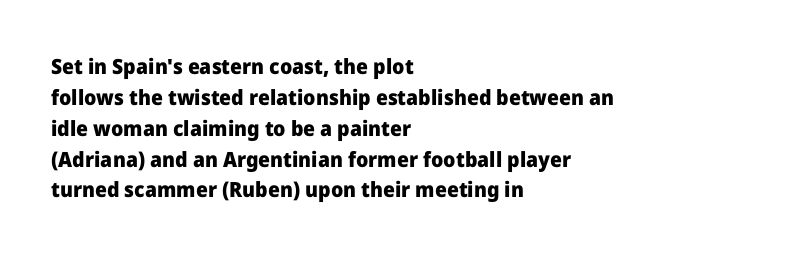
Posture: vertical. A classic flush-left, rag-right setting is used for this passage. Horizontal bands of white between lines are of average thickness. Each word holds together tightly as a unit, with standard inter-letter gaps. The font is running at its bold setting.
